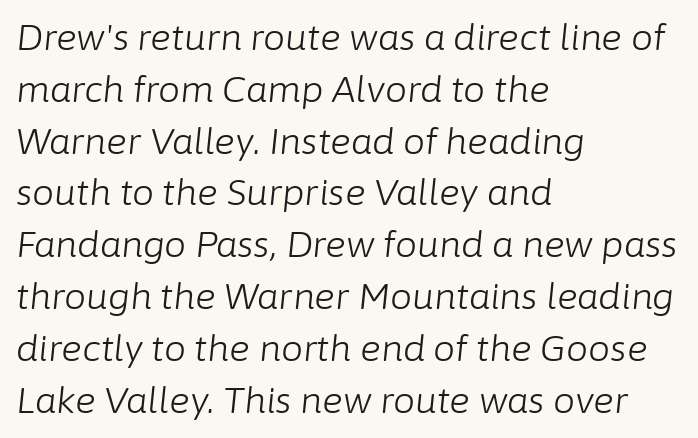
Q: Is the text bold? A: No.
Q: Is the text italic (slanted)? A: Yes, it leans right by about 6 degrees.
Q: Is the text underlined? A: No.
Q: How is the paragraph aligned? A: Left-aligned.
Q: Is the spacing between letters normal or unusually wide? A: Normal.
Q: Is the spacing between lines tight, normal or loose? A: Normal.
Q: Width (condensed, normal, or wide)? A: Normal.
Q: Stroke contrast? A: Low.
Q: x-height? A: Medium.
Q: Monospaced? A: No.
